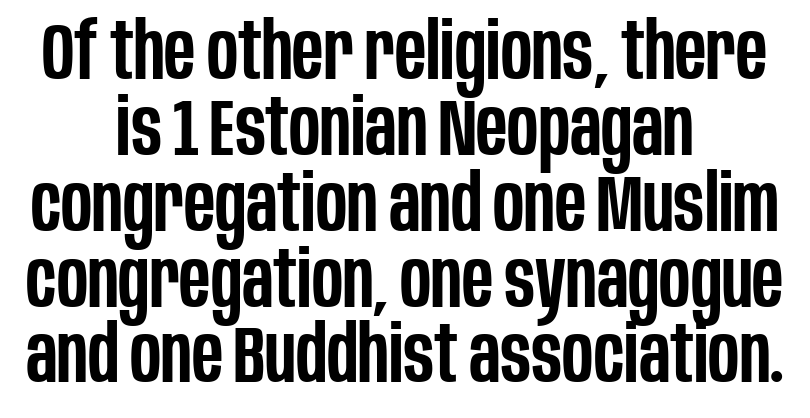
The designer went with a sans here, leaving each stem footless. This block would grow much taller if given ordinary leading; it's compressed now. Centered paragraph, ragged on both sides. Tracking value appears to be zero — textbook default spacing. Look at the stroke-to-counter ratio: somewhat heavy, a semibold.
